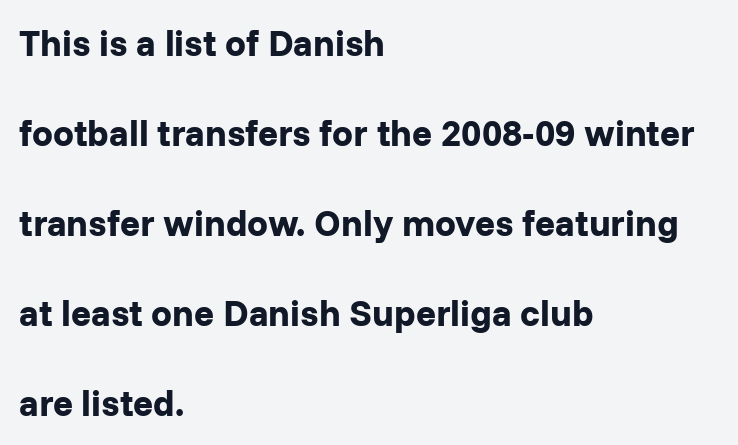
{"serif": "no", "italic": "no", "bold": "yes", "weight": "bold", "width": "normal", "stroke_contrast": "low", "x_height": "medium", "monospaced": "no", "underline": "no", "align": "left", "line_spacing": "loose", "line_spacing_ratio": 2.43, "letter_spacing": "normal", "letter_spacing_em": 0.0, "glyph_px": 37}
